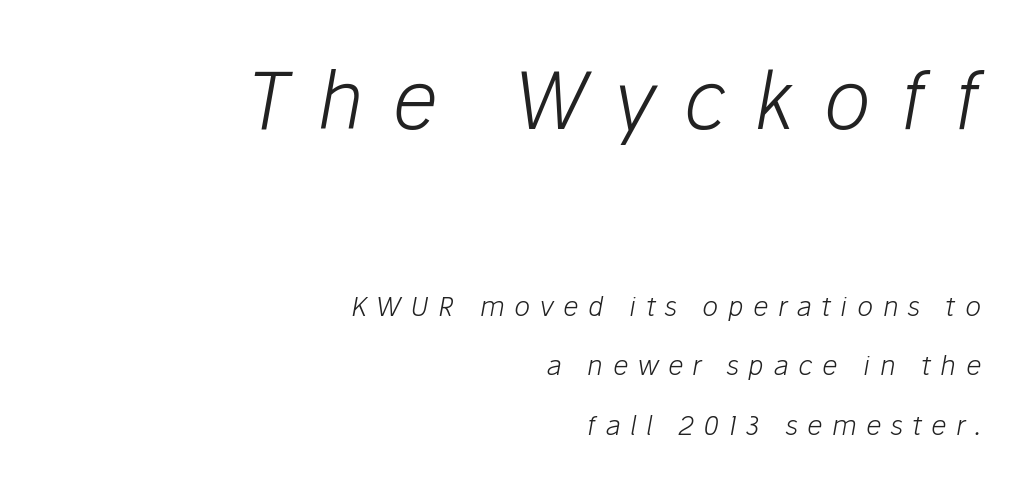
No extra ink here — the face is not bold. Honestly, the rows look like they've been pulled way apart. Any mark beneath the type? The region is blank. Alignment: flush right. Which of the two is more prominent by size? The first, at the top. Does extra space separate the letters? Yes, quite a lot of it.
